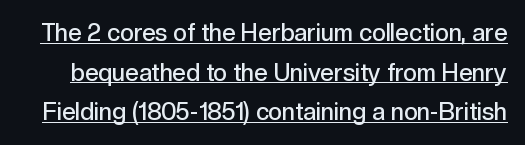
Q: Is the text bold? A: Semi-bold.
Q: Is the text italic (slanted)? A: No, it is upright.
Q: Is the text underlined? A: Yes.
Q: Is the spacing between letters normal or unusually wide? A: Normal.
Q: Is the spacing between lines tight, normal or loose? A: Normal.
